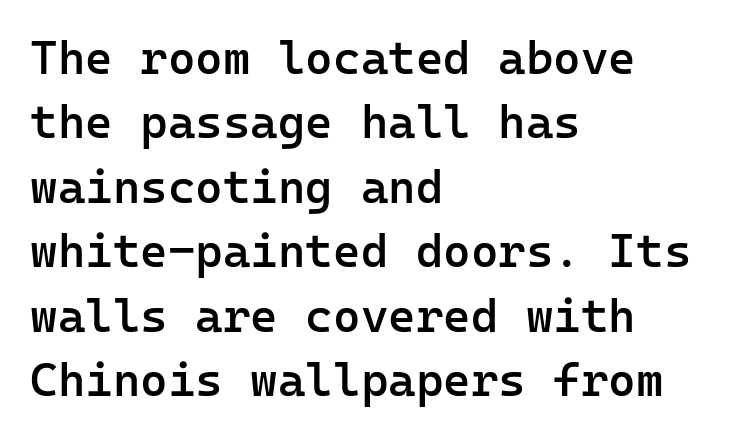
The image shows 47 px semibold sans-serif type, upright, monospaced; set left-aligned, normal line spacing (1.37x), normal letter spacing, not underlined; low stroke contrast and a medium x-height.
